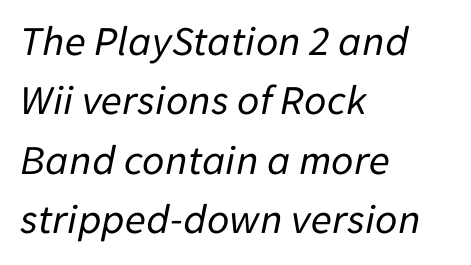
Look at the tracking — it's just the regular setting, nothing added. The setting favours the left margin, as ordinary paragraphs usually do. One glance says typical: line gaps are just what's usual. The baseline area is clear.
